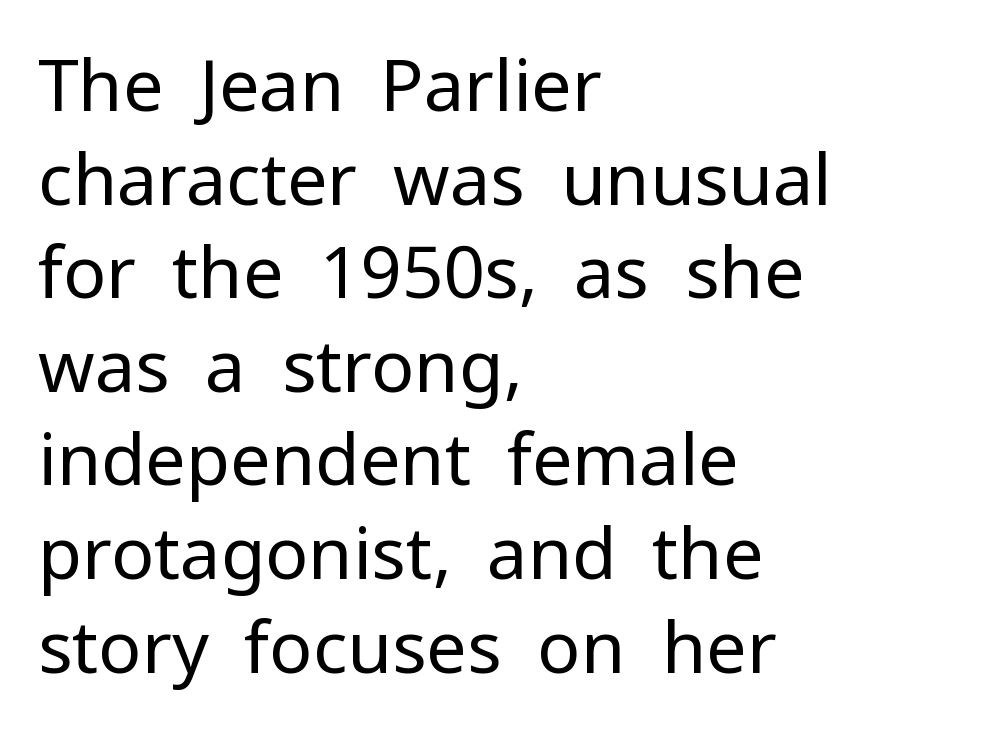
{"serif": "no", "italic": "no", "bold": "no", "weight": "regular", "width": "normal", "stroke_contrast": "low", "x_height": "medium", "monospaced": "no", "underline": "no", "align": "left", "line_spacing": "normal", "line_spacing_ratio": 1.3, "letter_spacing": "normal", "letter_spacing_em": 0.0, "glyph_px": 72}
